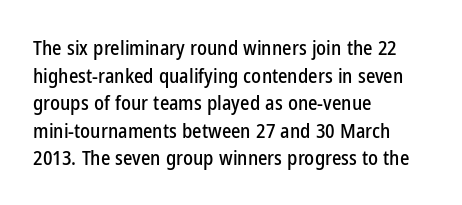
{"italic": "no", "underline": "no", "align": "left", "line_spacing": "normal", "line_spacing_ratio": 1.38, "letter_spacing": "normal", "letter_spacing_em": 0.0, "glyph_px": 20}
